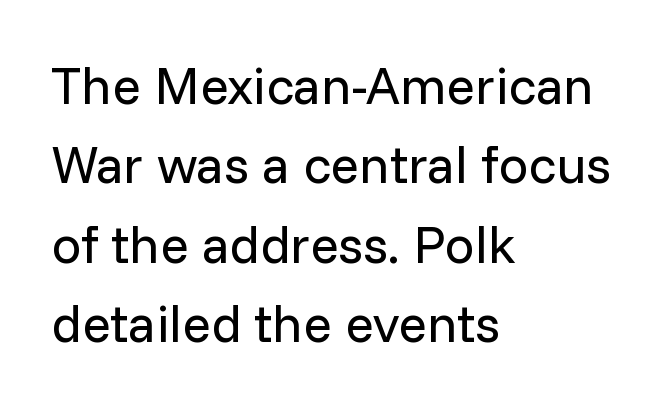
Does extra space separate the letters? No, they use regular spacing. Casual observation: everything's shoved over to the left. The rendering uses a moderate line-height, typical for paragraphs. Letterform terminals end flat and unadorned throughout the passage.
